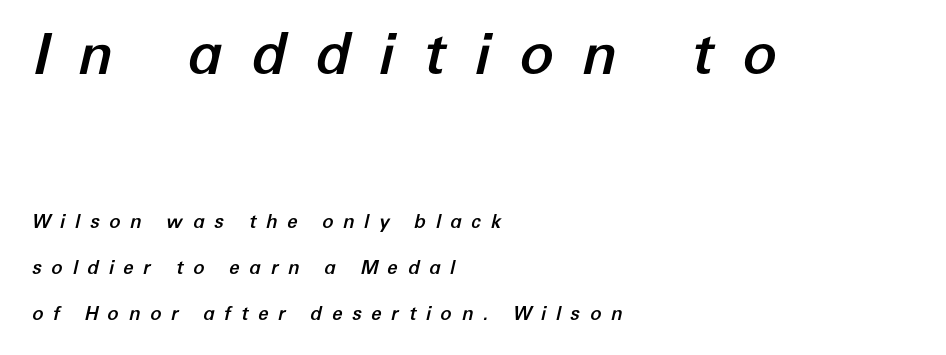
Q: Is the text italic (slanted)? A: Yes, it leans right by about 12 degrees.
Q: Is the text underlined? A: No.
Q: How is the paragraph aligned? A: Left-aligned.
Q: Is the spacing between letters normal or unusually wide? A: Unusually wide.
Q: Is the spacing between lines tight, normal or loose? A: Loose.
Q: Which block of text is set in a larger size, the first (top) or the second (bottom)? A: The first (top) one.
Q: Width (condensed, normal, or wide)? A: Normal.
Q: Stroke contrast? A: Low.
Q: x-height? A: Medium.
Q: Monospaced? A: No.
